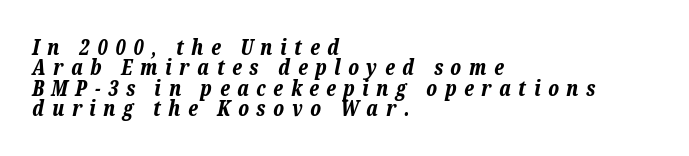
{"italic": "yes", "lean": "right", "slant_degrees": 12, "bold": "yes", "underline": "no", "align": "left", "line_spacing": "tight", "line_spacing_ratio": 0.97, "letter_spacing": "wide", "letter_spacing_em": 0.36, "glyph_px": 21}
